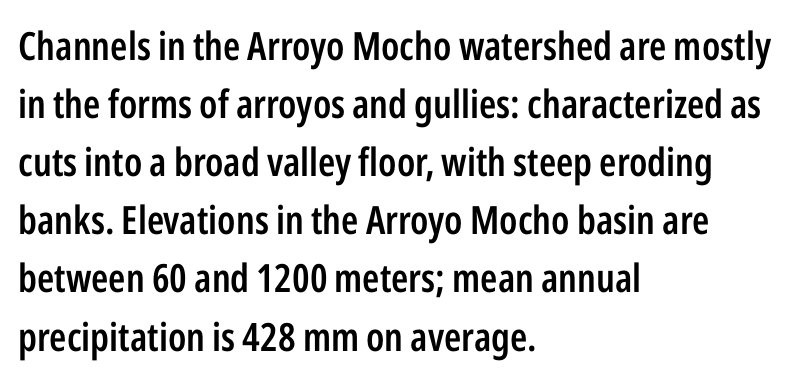
Q: Is the text bold? A: Semi-bold.
Q: Is the text italic (slanted)? A: No, it is upright.
Q: Is the typeface a serif or a sans-serif typeface? A: Sans-serif.
Q: Is the text underlined? A: No.
Q: How is the paragraph aligned? A: Left-aligned.
Q: Is the spacing between letters normal or unusually wide? A: Normal.
Q: Is the spacing between lines tight, normal or loose? A: Normal.
Q: Width (condensed, normal, or wide)? A: Condensed.
Q: Stroke contrast? A: Low.
Q: x-height? A: Medium.
Q: Monospaced? A: No.
